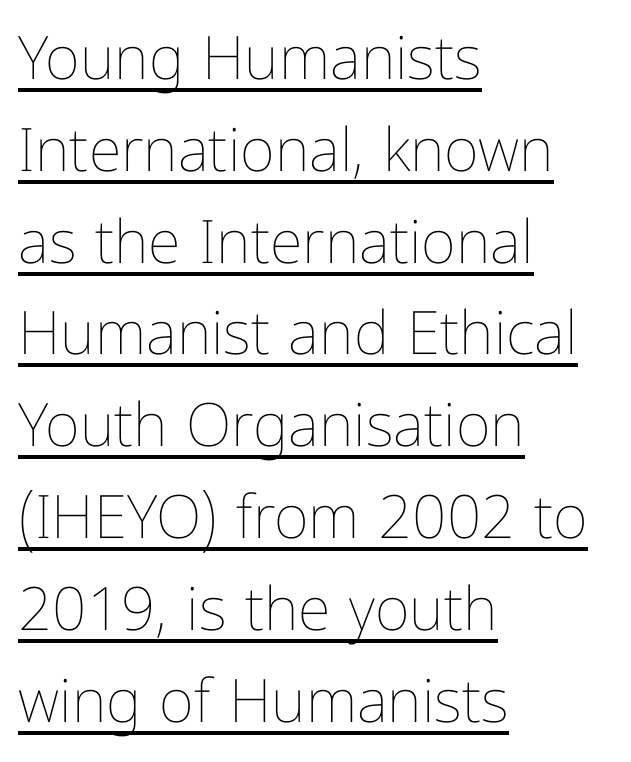
{"italic": "no", "bold": "no", "weight": "thin", "width": "condensed", "stroke_contrast": "low", "x_height": "medium", "monospaced": "no", "underline": "yes", "align": "left", "line_spacing": "normal", "line_spacing_ratio": 1.53, "letter_spacing": "normal", "letter_spacing_em": 0.0, "glyph_px": 60}
